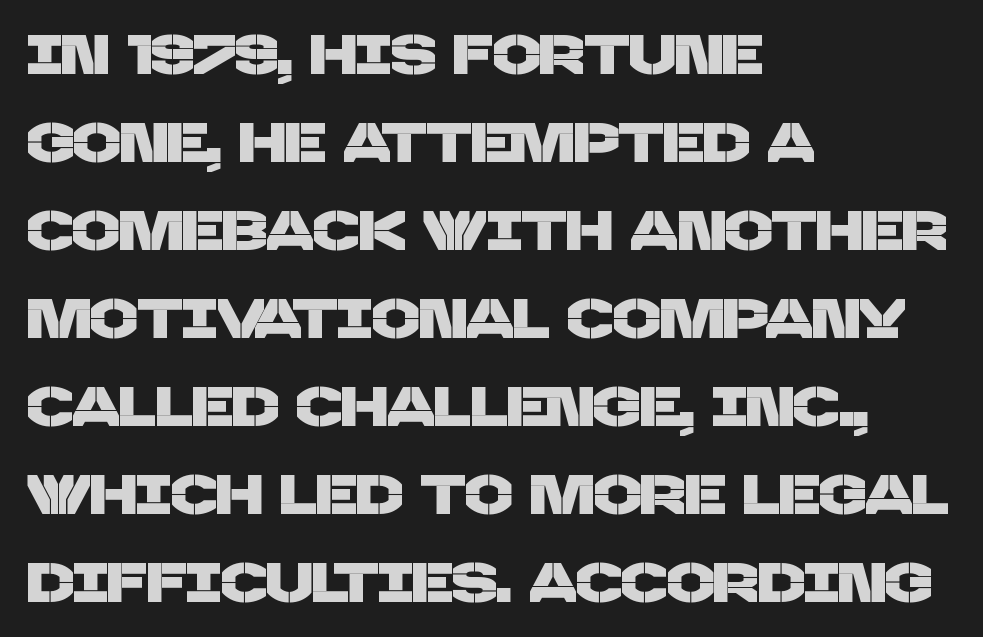
{"serif": "no", "width": "normal", "stroke_contrast": "low", "x_height": "large", "monospaced": "no", "underline": "no", "align": "left", "line_spacing": "normal", "line_spacing_ratio": 1.57, "letter_spacing": "normal", "letter_spacing_em": 0.0, "glyph_px": 56}
